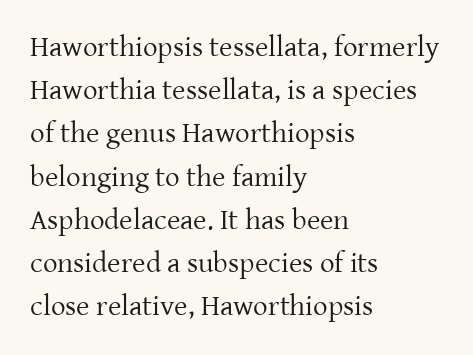
{"serif": "yes", "italic": "no", "bold": "no", "weight": "regular", "width": "normal", "stroke_contrast": "low", "x_height": "medium", "monospaced": "no", "underline": "no", "align": "left", "line_spacing": "normal", "line_spacing_ratio": 1.49, "letter_spacing": "normal", "letter_spacing_em": 0.0, "glyph_px": 29}
